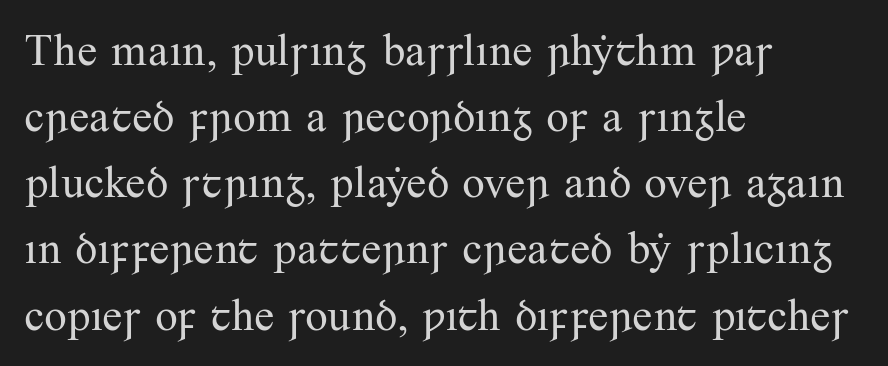
Serif or sans? Serif — the stroke terminals have little feet. Each row of text sits above clean, open space. Is this a fixed-width face? No — the glyphs have proportional, varying widths. No italicization has been applied; the sample stays upright. The compositor pushed each line to the left boundary.
